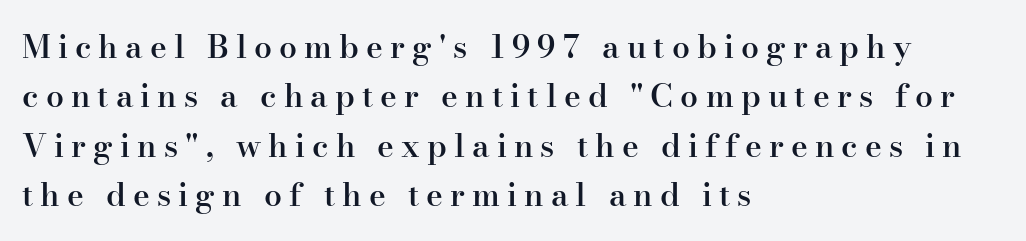
How are the letters spaced? Widely, with obvious added tracking. The lines sit at an ordinary, default distance from one another. The typeface chosen for these lines features serifs. Note the varied advance widths — an 'i' is clearly narrower than an 'm'. How heavy is the stroke? Medium-heavy — a semibold, shy of bold. Beneath every word, the page is bare.
